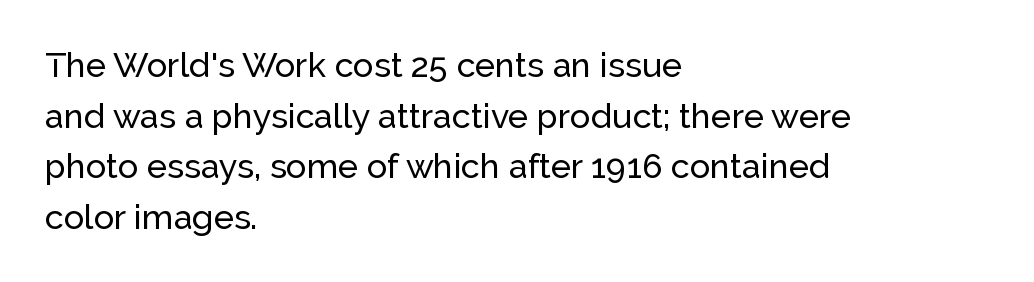
Q: Is the text italic (slanted)? A: No, it is upright.
Q: Is the typeface a serif or a sans-serif typeface? A: Sans-serif.
Q: Is the text underlined? A: No.
Q: How is the paragraph aligned? A: Left-aligned.
Q: Is the spacing between letters normal or unusually wide? A: Normal.
Q: Is the spacing between lines tight, normal or loose? A: Normal.
Q: Width (condensed, normal, or wide)? A: Normal.
Q: Stroke contrast? A: Low.
Q: x-height? A: Medium.
Q: Monospaced? A: No.
